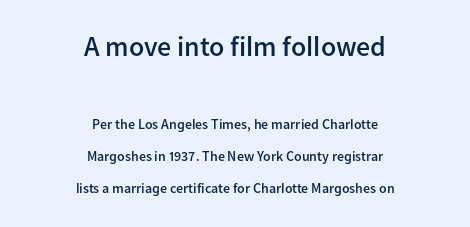
{"serif": "no", "italic": "no", "bold": "semi", "weight": "semibold", "width": "normal", "stroke_contrast": "low", "x_height": "medium", "monospaced": "no", "underline": "no", "align": "center", "line_spacing": "loose", "line_spacing_ratio": 2.28, "letter_spacing": "normal", "letter_spacing_em": 0.0, "larger_block": "first", "size_ratio": 2.0, "glyph_px": 28}
